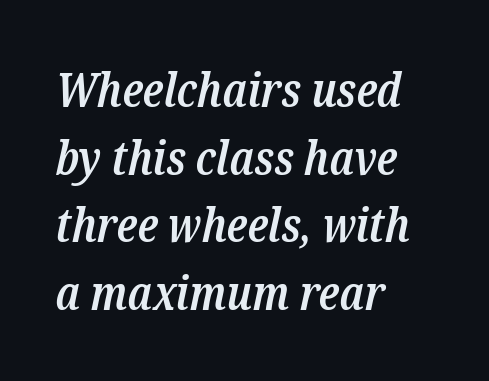
Q: Is the text bold? A: Semi-bold.
Q: Is the text italic (slanted)? A: Yes, it leans right by about 12 degrees.
Q: Is the typeface a serif or a sans-serif typeface? A: Serif.
Q: Is the text underlined? A: No.
Q: How is the paragraph aligned? A: Left-aligned.
Q: Is the spacing between letters normal or unusually wide? A: Normal.
Q: Is the spacing between lines tight, normal or loose? A: Normal.
Q: Width (condensed, normal, or wide)? A: Condensed.
Q: Stroke contrast? A: Low.
Q: x-height? A: Medium.
Q: Monospaced? A: No.
